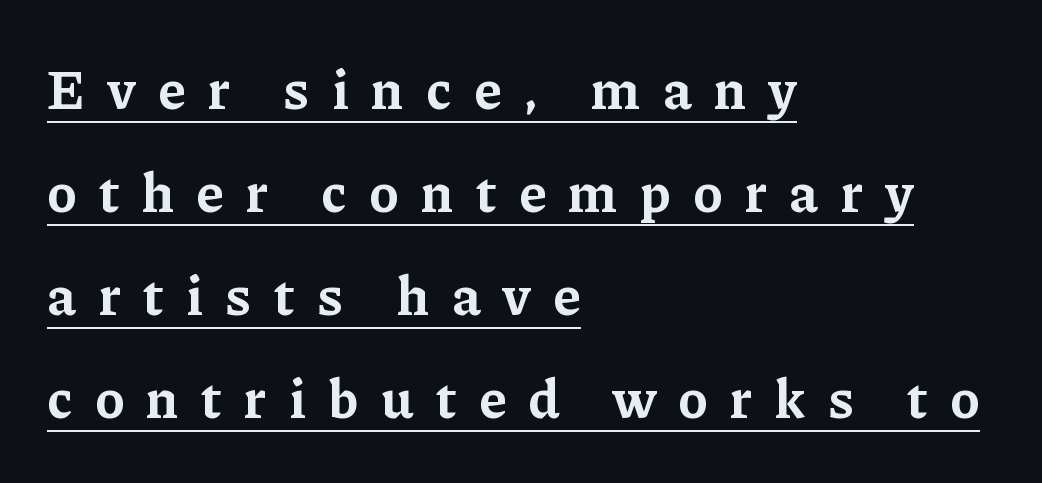
{"serif": "yes", "italic": "no", "bold": "yes", "weight": "bold", "width": "normal", "stroke_contrast": "low", "x_height": "medium", "monospaced": "no", "underline": "yes", "align": "left", "line_spacing_ratio": 1.87, "letter_spacing": "wide", "letter_spacing_em": 0.41, "glyph_px": 55}
